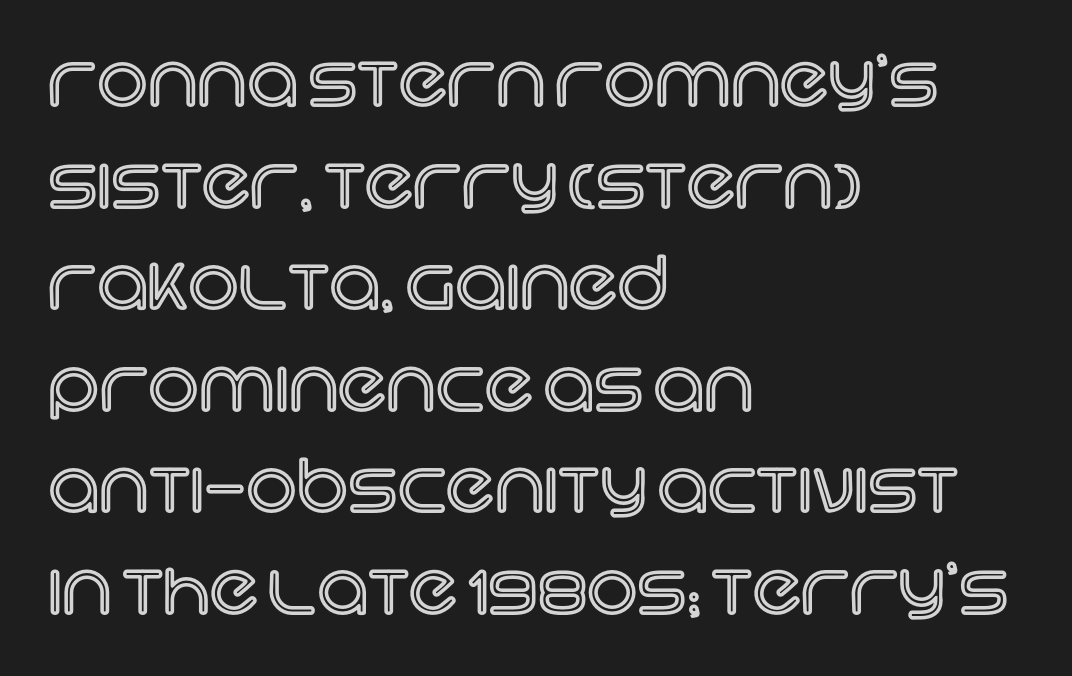
Q: Is the text italic (slanted)? A: No, it is upright.
Q: Is the text underlined? A: No.
Q: How is the paragraph aligned? A: Left-aligned.
Q: Is the spacing between letters normal or unusually wide? A: Normal.
Q: Is the spacing between lines tight, normal or loose? A: Normal.
Q: Width (condensed, normal, or wide)? A: Normal.
Q: x-height? A: Large.
Q: Monospaced? A: No.
